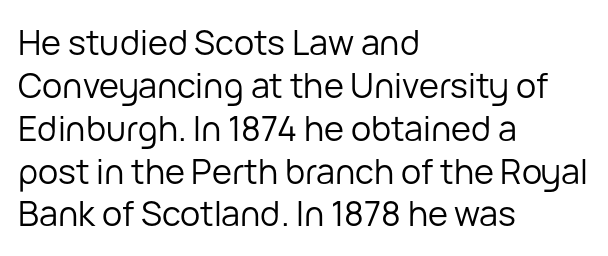
{"serif": "no", "italic": "no", "bold": "no", "weight": "regular", "width": "normal", "stroke_contrast": "low", "x_height": "medium", "monospaced": "no", "underline": "no", "align": "left", "line_spacing": "normal", "line_spacing_ratio": 1.26, "letter_spacing": "normal", "letter_spacing_em": 0.0, "glyph_px": 34}
